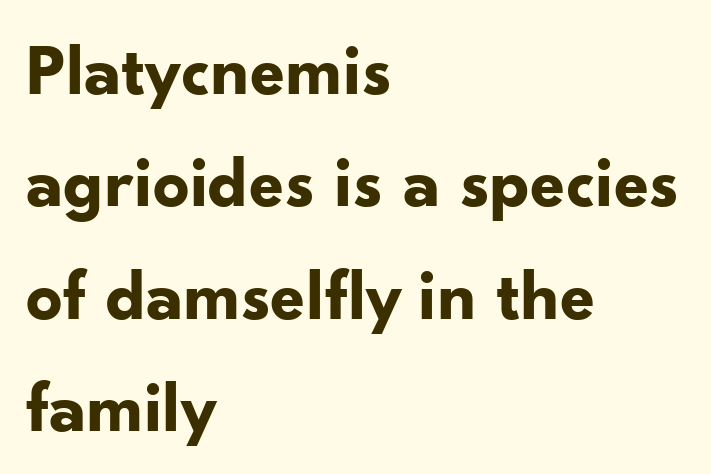
Q: Is the text bold? A: Yes.
Q: Is the text italic (slanted)? A: No, it is upright.
Q: Is the typeface a serif or a sans-serif typeface? A: Sans-serif.
Q: Is the text underlined? A: No.
Q: How is the paragraph aligned? A: Left-aligned.
Q: Is the spacing between letters normal or unusually wide? A: Normal.
Q: Is the spacing between lines tight, normal or loose? A: Normal.
Q: Width (condensed, normal, or wide)? A: Normal.
Q: Stroke contrast? A: Low.
Q: x-height? A: Small.
Q: Monospaced? A: No.
